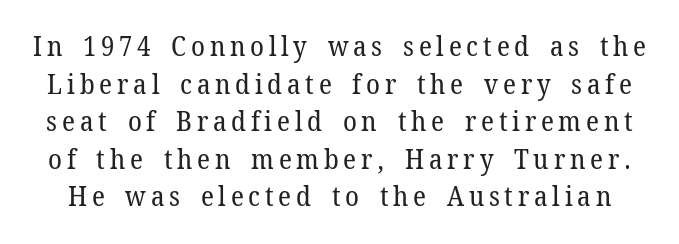
{"serif": "yes", "italic": "no", "bold": "no", "weight": "regular", "width": "normal", "stroke_contrast": "low", "x_height": "medium", "monospaced": "no", "underline": "no", "line_spacing": "normal", "line_spacing_ratio": 1.34, "glyph_px": 28}
